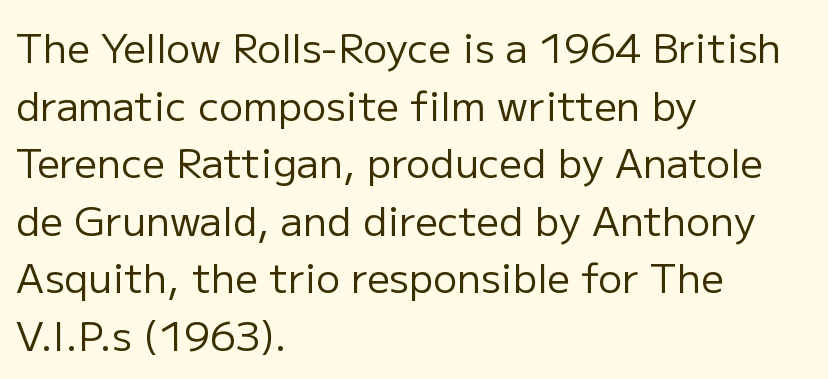
The image shows 40 px regular-weight sans-serif type, upright; set left-aligned, normal line spacing (1.44x), normal letter spacing, not underlined; low stroke contrast and a medium x-height.
